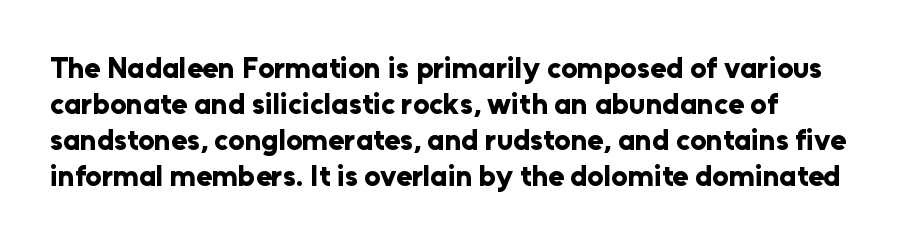
The image shows 29 px bold sans-serif type, upright; set left-aligned, line spacing 1.24x, normal letter spacing, not underlined; low stroke contrast and a medium x-height.
